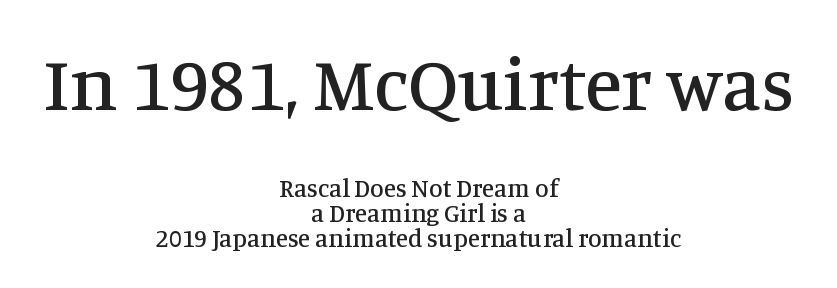
{"serif": "yes", "italic": "no", "width": "normal", "stroke_contrast": "medium", "x_height": "large", "monospaced": "no", "underline": "no", "align": "center", "line_spacing": "tight", "line_spacing_ratio": 1.0, "letter_spacing": "normal", "letter_spacing_em": 0.0, "larger_block": "first", "size_ratio": 3.04, "glyph_px": 76}
